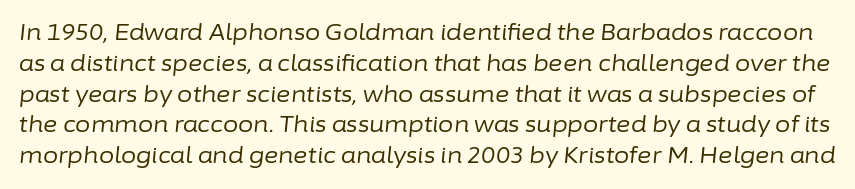
The image shows 22 px text type, italic (leaning right); set normal line spacing (1.4x), normal letter spacing, not underlined.
